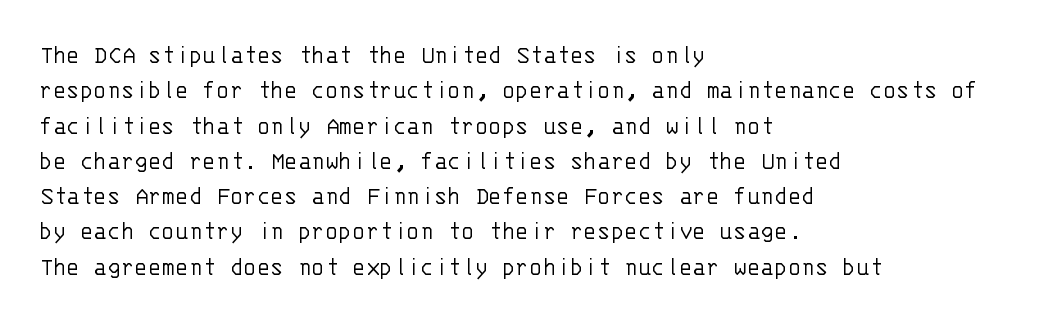
The image shows 28 px light sans-serif type, upright, monospaced; set left-aligned, normal line spacing (1.26x), normal letter spacing, not underlined; low stroke contrast and a large x-height.
